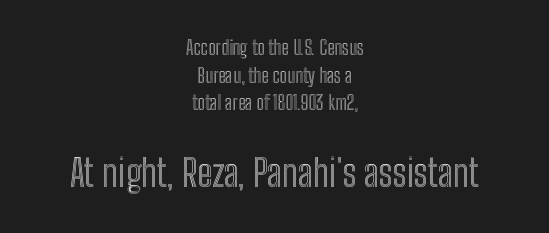
Summary of vertical rhythm: regular, with standard interline spacing. Note: smaller setting up top, larger setting below. Note the varied advance widths — an 'i' is clearly narrower than an 'm'. The gaps between neighbouring characters are ordinary and unremarkable. Typeset on center — no edge is straight.
